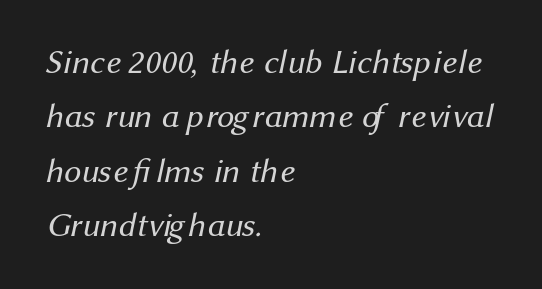
The characters are drawn with everyday or finer stroke widths. Teacher's note: observe the even left margin — that is flush-left alignment. Varying glyph widths throughout — classic text-font behaviour. Tracking value appears to be zero — textbook default spacing. Anything drawn beneath the words? Only blank space. Is this a sans? Yes — the strokes have no serifs.
